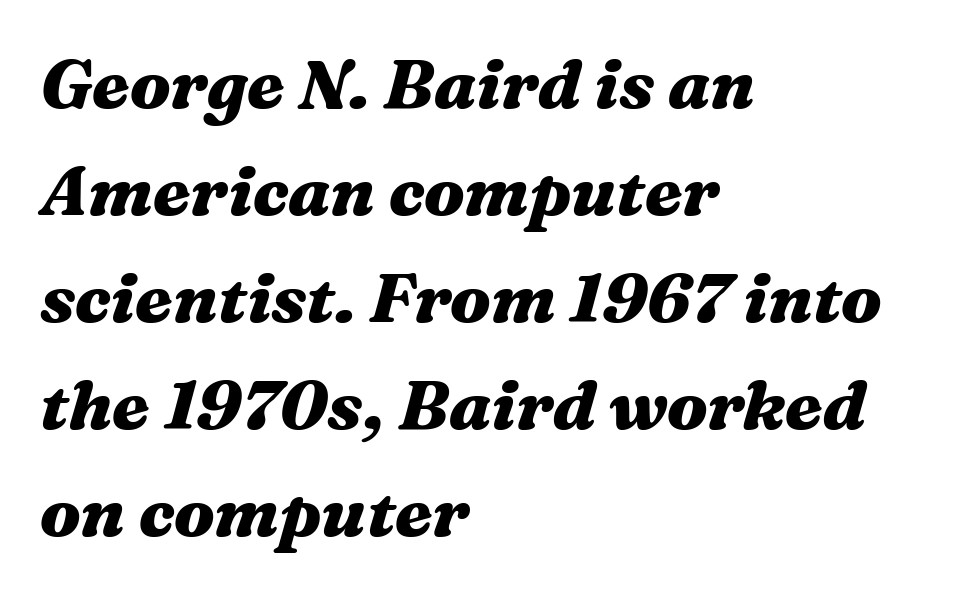
The image shows 69 px heavy, wide type, italic (leaning right); set left-aligned, normal line spacing (1.55x), normal letter spacing, not underlined; medium stroke contrast and a medium x-height.
